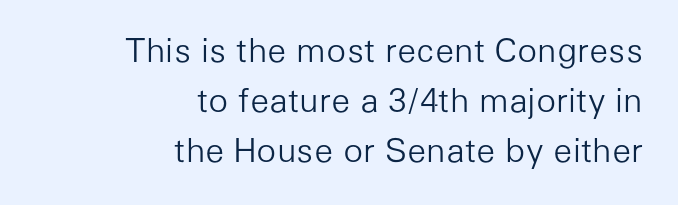
Nothing unusual about the tracking: characters are spaced as the font intends. Looks like regular typesetting: each glyph gets only the width it needs. The compositor pushed each line to the right boundary. Nope, no serifs anywhere on these letters. If you measured baseline to baseline, you'd find a middling distance.
